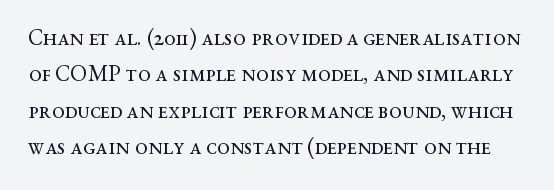
Q: Is the text bold? A: No.
Q: Is the text italic (slanted)? A: No, it is upright.
Q: Is the text underlined? A: No.
Q: Is the spacing between letters normal or unusually wide? A: Normal.
Q: Is the spacing between lines tight, normal or loose? A: Normal.
